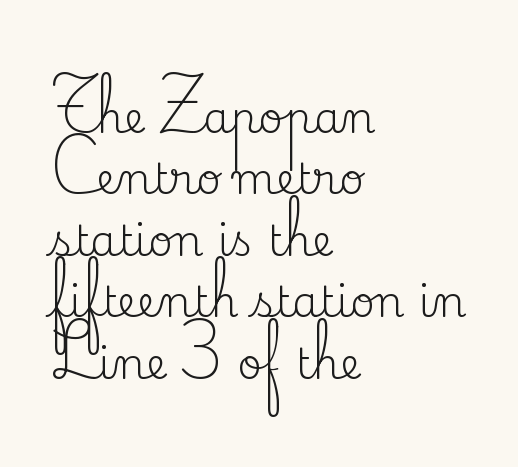
The face used here is proportionally spaced, like ordinary book or web type. The passage shown stacks its lines at a standard gap. Glance below the letters and you will spot only blank space. Short and long lines alike share a common starting point at left. Posture: upright roman. Characters follow at the spacing the type designer built in.
